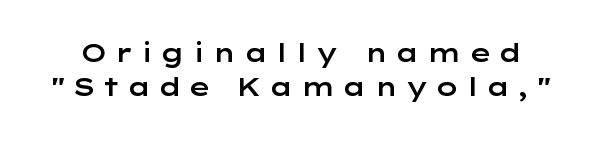
The image shows 25 px text type, upright; set normal line spacing (1.37x), unusually wide letter spacing (+0.24 em), not underlined.
